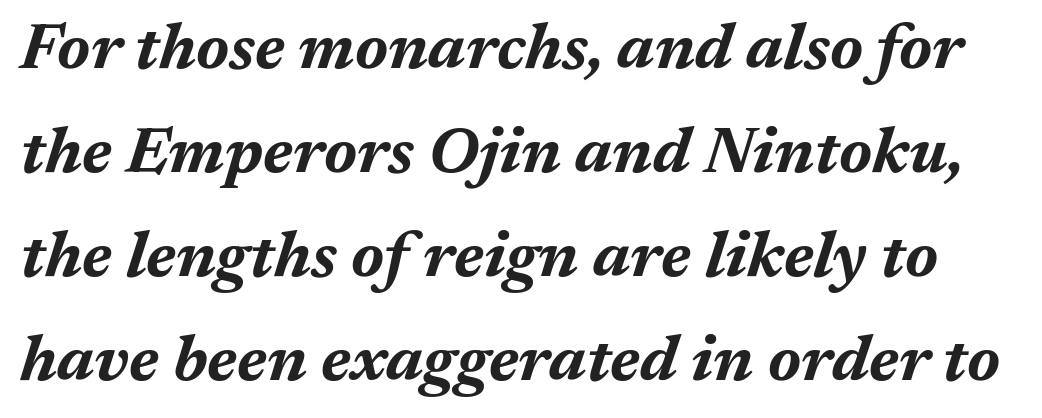
The image shows 65 px bold type, italic (leaning right); set normal line spacing (1.6x), normal letter spacing, not underlined; medium stroke contrast and a medium x-height.
